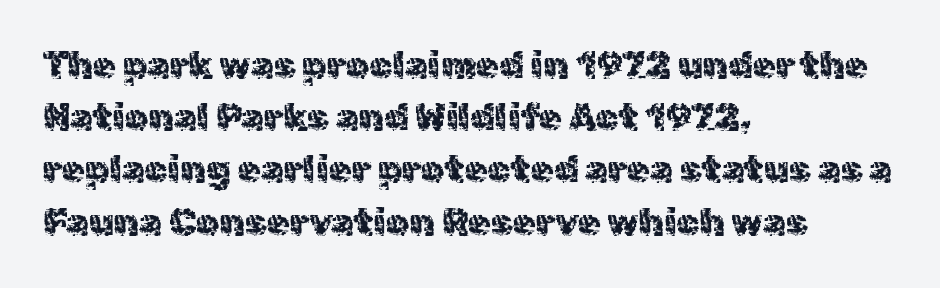
{"serif": "no", "italic": "no", "bold": "no", "weight": "regular", "width": "normal", "x_height": "medium", "monospaced": "no", "underline": "no", "align": "left", "line_spacing": "normal", "line_spacing_ratio": 1.41, "letter_spacing": "normal", "letter_spacing_em": 0.0, "glyph_px": 37}
